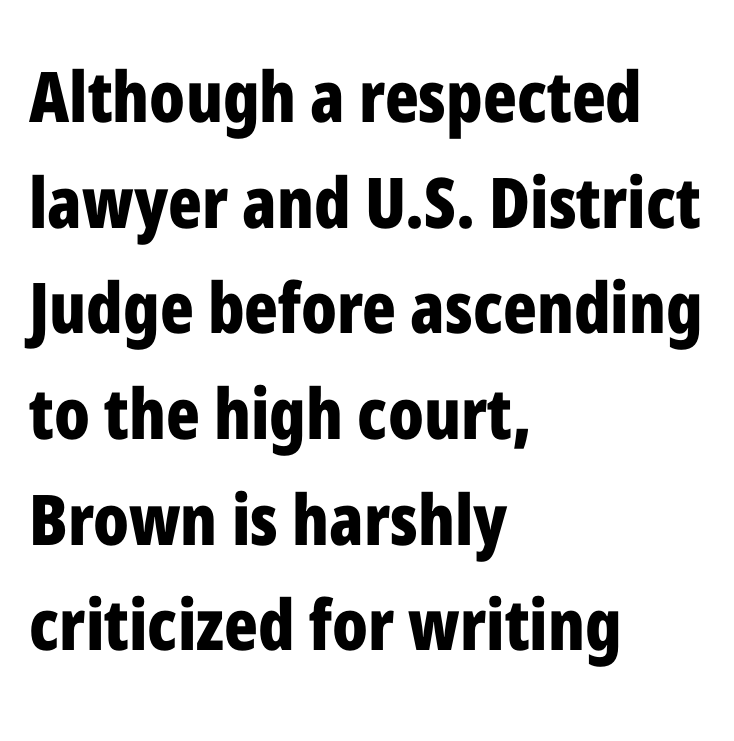
The rendering keeps characters at their native spacing. Compared with a centered layout, this one pins lines to the left instead. Each letter keeps its own natural width here, so spacing adapts to shape. Horizontal bands of white between lines are of average thickness.
